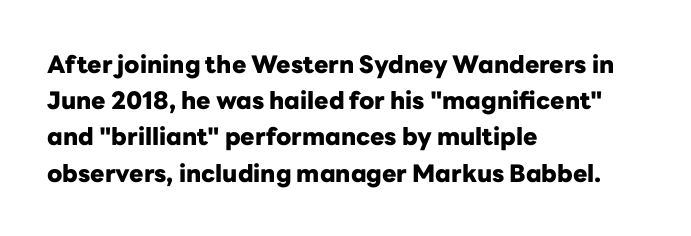
{"italic": "no", "bold": "yes", "underline": "no", "align": "left", "line_spacing": "normal", "line_spacing_ratio": 1.51, "letter_spacing": "normal", "letter_spacing_em": 0.0, "glyph_px": 24}
